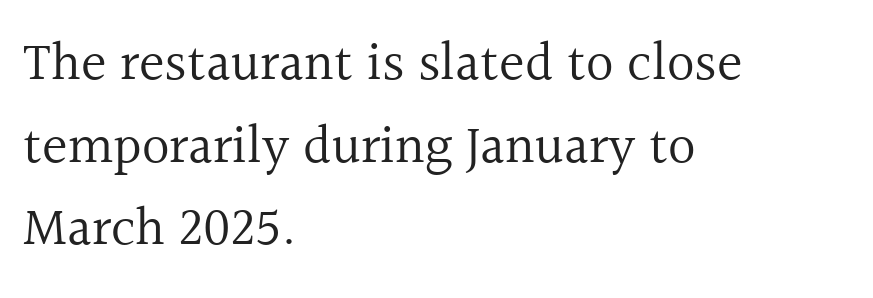
Q: Is the text bold? A: No.
Q: Is the text italic (slanted)? A: No, it is upright.
Q: Is the typeface a serif or a sans-serif typeface? A: Serif.
Q: Is the text underlined? A: No.
Q: How is the paragraph aligned? A: Left-aligned.
Q: Is the spacing between letters normal or unusually wide? A: Normal.
Q: Is the spacing between lines tight, normal or loose? A: Normal.
Q: Width (condensed, normal, or wide)? A: Normal.
Q: x-height? A: Medium.
Q: Monospaced? A: No.
